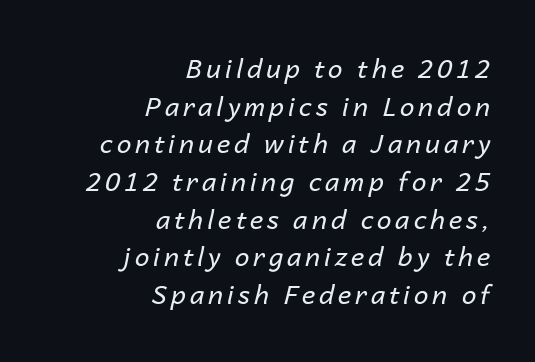
Q: Is the text bold? A: No.
Q: Is the text italic (slanted)? A: Yes, it leans right by about 14 degrees.
Q: Is the text underlined? A: No.
Q: How is the paragraph aligned? A: Right-aligned.
Q: Is the spacing between lines tight, normal or loose? A: Normal.
